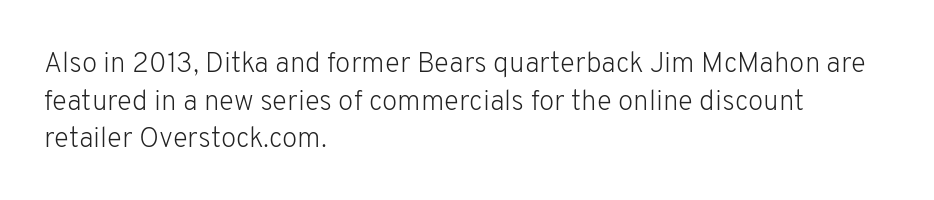
{"serif": "no", "italic": "no", "bold": "no", "weight": "light", "width": "normal", "stroke_contrast": "low", "x_height": "medium", "monospaced": "no", "underline": "no", "align": "left", "line_spacing": "normal", "line_spacing_ratio": 1.34, "letter_spacing": "normal", "letter_spacing_em": 0.0, "glyph_px": 28}
